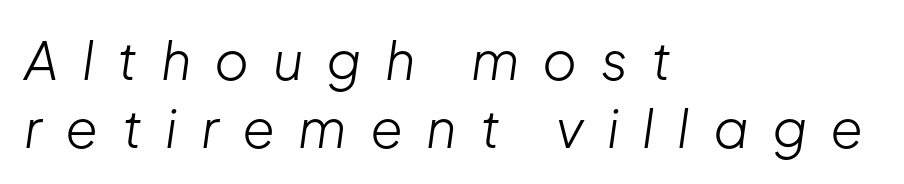
{"italic": "yes", "lean": "right", "slant_degrees": 8, "bold": "no", "weight": "light", "width": "normal", "stroke_contrast": "low", "x_height": "medium", "monospaced": "no", "underline": "no", "align": "left", "line_spacing": "normal", "line_spacing_ratio": 1.28, "letter_spacing": "wide", "letter_spacing_em": 0.44, "glyph_px": 53}
